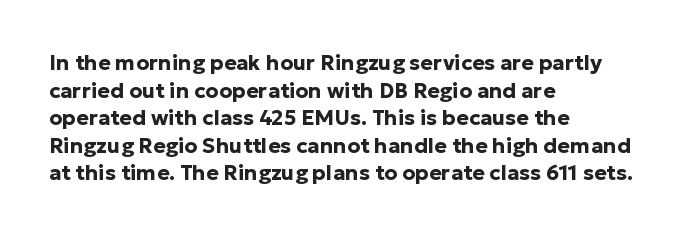
The image shows 21 px bold type, upright; set left-aligned, normal line spacing (1.31x), normal letter spacing, not underlined.
